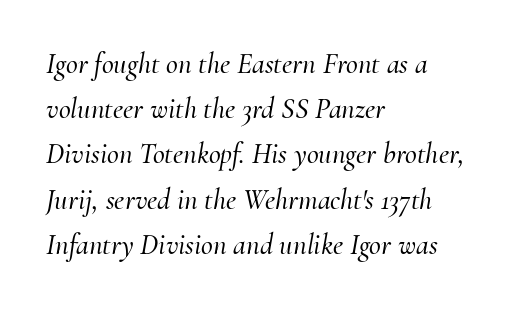
Q: Is the text italic (slanted)? A: Yes, it leans right by about 10 degrees.
Q: Is the typeface a serif or a sans-serif typeface? A: Serif.
Q: Is the text underlined? A: No.
Q: How is the paragraph aligned? A: Left-aligned.
Q: Is the spacing between letters normal or unusually wide? A: Normal.
Q: Is the spacing between lines tight, normal or loose? A: Normal.
Q: Width (condensed, normal, or wide)? A: Normal.
Q: Stroke contrast? A: Medium.
Q: x-height? A: Small.
Q: Monospaced? A: No.
